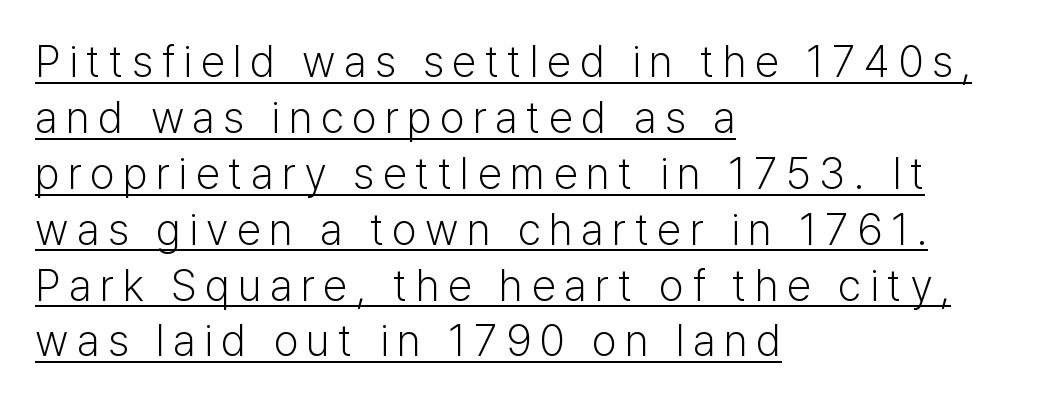
{"serif": "no", "italic": "no", "bold": "no", "weight": "light", "width": "normal", "stroke_contrast": "low", "x_height": "medium", "monospaced": "no", "underline": "yes", "align": "left", "line_spacing": "normal", "line_spacing_ratio": 1.27, "glyph_px": 44}
